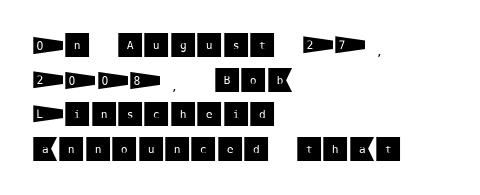
Q: Is the text italic (slanted)? A: No, it is upright.
Q: Is the text underlined? A: No.
Q: How is the paragraph aligned? A: Left-aligned.
Q: Is the spacing between letters normal or unusually wide? A: Normal.
Q: Is the spacing between lines tight, normal or loose? A: Normal.
